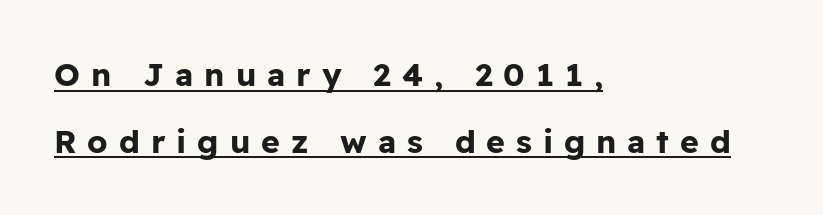
Q: Is the text bold? A: Yes.
Q: Is the text italic (slanted)? A: No, it is upright.
Q: Is the typeface a serif or a sans-serif typeface? A: Sans-serif.
Q: Is the text underlined? A: Yes.
Q: How is the paragraph aligned? A: Left-aligned.
Q: Is the spacing between letters normal or unusually wide? A: Unusually wide.
Q: Is the spacing between lines tight, normal or loose? A: Loose.
Q: Width (condensed, normal, or wide)? A: Normal.
Q: Stroke contrast? A: Low.
Q: x-height? A: Medium.
Q: Monospaced? A: No.
